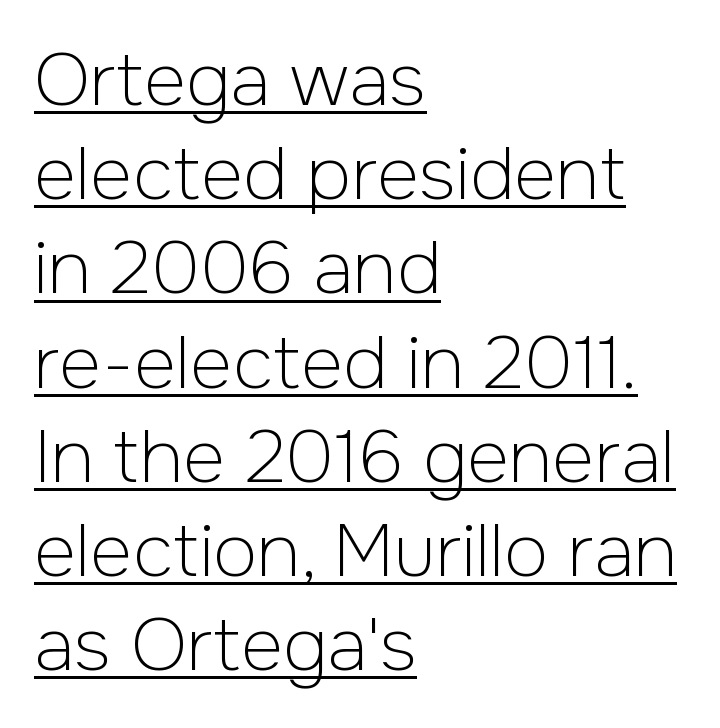
A typesetter would call this proportional, since set widths differ per character. The tracking reads as untouched default to a designer's eye. The setting favours the left margin, as ordinary paragraphs usually do. No feet cap the strokes, marking this as sans-serif type.
